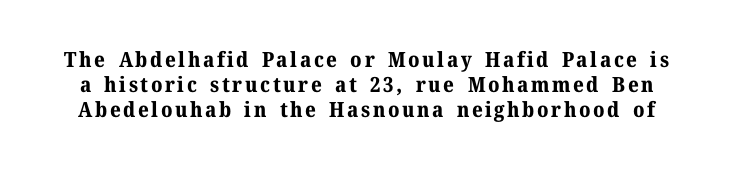
{"italic": "no", "bold": "yes", "underline": "no", "line_spacing_ratio": 1.19, "glyph_px": 21}
